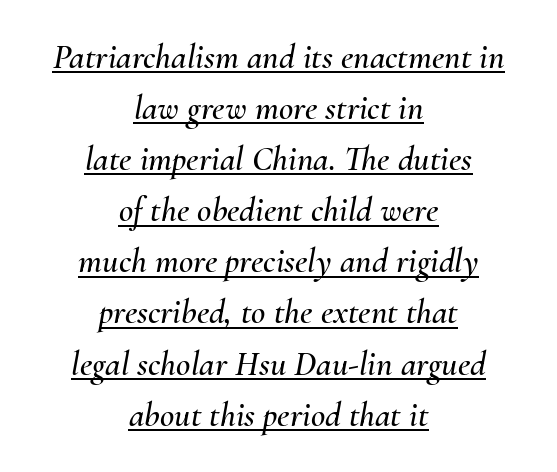
{"italic": "yes", "lean": "right", "slant_degrees": 10, "width": "normal", "stroke_contrast": "medium", "x_height": "small", "monospaced": "no", "underline": "yes", "align": "center", "line_spacing": "normal", "line_spacing_ratio": 1.46, "letter_spacing": "normal", "letter_spacing_em": 0.0, "glyph_px": 35}
